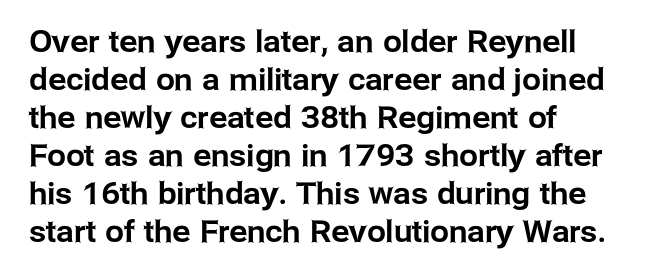
Is the letter spacing exaggerated? No — it looks like the ordinary default. The text block is weighted toward the left margin, trailing off unevenly rightward. Check where the strokes stop: nothing finishes them off — pure sans. If you drew a line through each stem, it would be perfectly vertical. Here the designer chose a conventional face with non-uniform glyph widths. Descenders are the only things crossing below the line.
